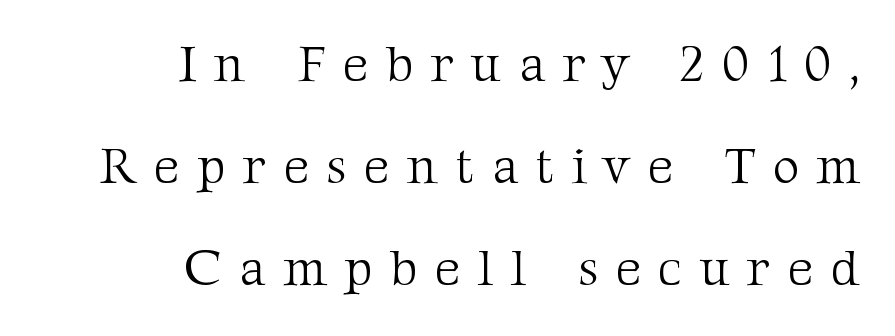
Q: Is the text bold? A: No.
Q: Is the text italic (slanted)? A: No, it is upright.
Q: Is the typeface a serif or a sans-serif typeface? A: Serif.
Q: Is the text underlined? A: No.
Q: How is the paragraph aligned? A: Right-aligned.
Q: Is the spacing between letters normal or unusually wide? A: Unusually wide.
Q: Is the spacing between lines tight, normal or loose? A: Loose.
Q: Width (condensed, normal, or wide)? A: Normal.
Q: Stroke contrast? A: Medium.
Q: x-height? A: Medium.
Q: Monospaced? A: No.
